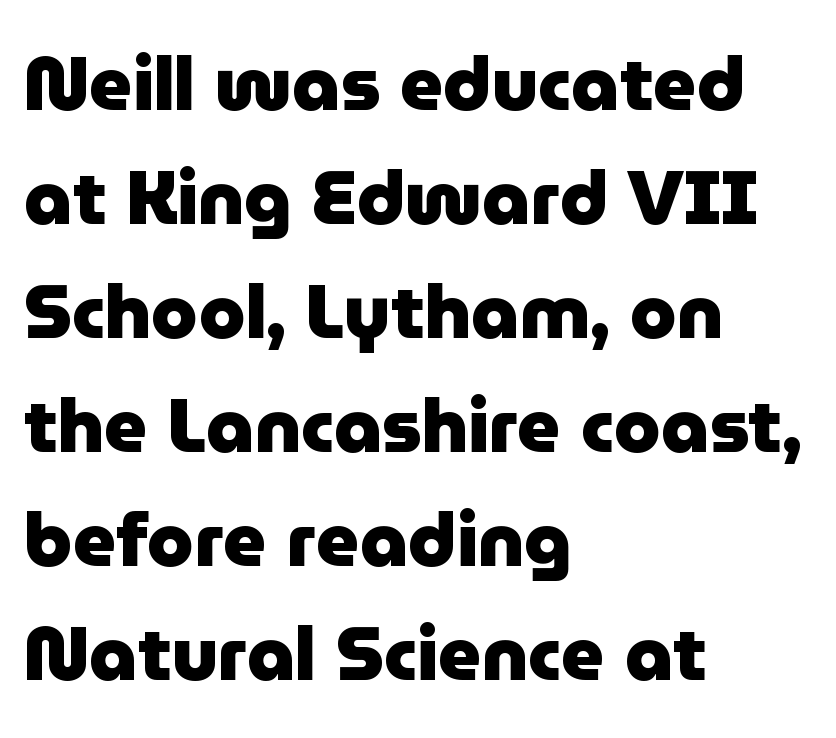
Letters rest on an invisible, unmarked baseline. The font family rendered here belongs to the sans-serif group. The tracking reads as untouched default to a designer's eye. How would I describe the line gaps? Plain and ordinary. Proportional: the letters do not fall into vertical columns. Vertical strokes here are truly vertical.
